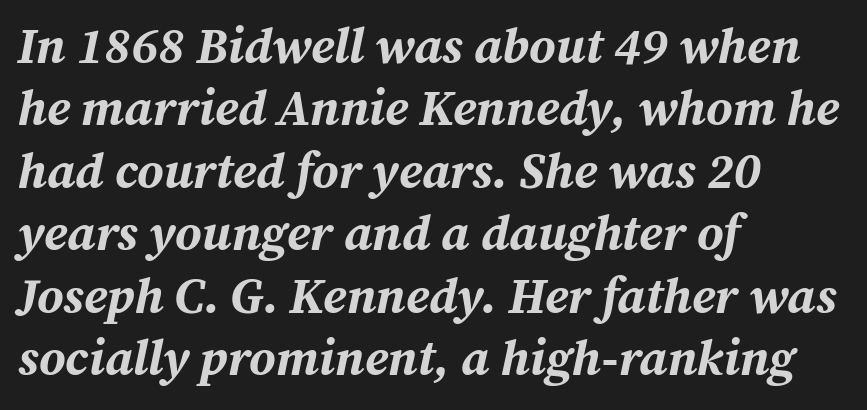
{"italic": "yes", "lean": "right", "slant_degrees": 12, "bold": "yes", "weight": "bold", "width": "normal", "stroke_contrast": "medium", "x_height": "medium", "monospaced": "no", "underline": "no", "align": "left", "line_spacing": "normal", "line_spacing_ratio": 1.25, "letter_spacing": "normal", "letter_spacing_em": 0.0, "glyph_px": 50}
